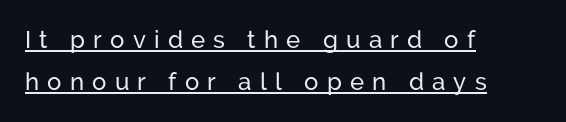
{"italic": "no", "underline": "yes", "align": "left", "line_spacing_ratio": 1.76, "letter_spacing": "wide", "letter_spacing_em": 0.34, "glyph_px": 24}
